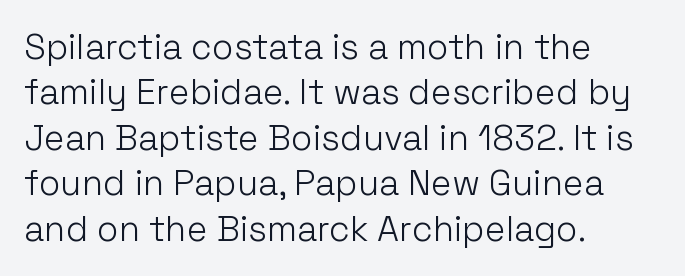
Q: Is the text bold? A: No.
Q: Is the text italic (slanted)? A: No, it is upright.
Q: Is the typeface a serif or a sans-serif typeface? A: Sans-serif.
Q: Is the text underlined? A: No.
Q: How is the paragraph aligned? A: Left-aligned.
Q: Is the spacing between letters normal or unusually wide? A: Normal.
Q: Is the spacing between lines tight, normal or loose? A: Normal.
Q: Width (condensed, normal, or wide)? A: Normal.
Q: Stroke contrast? A: Low.
Q: x-height? A: Medium.
Q: Monospaced? A: No.
